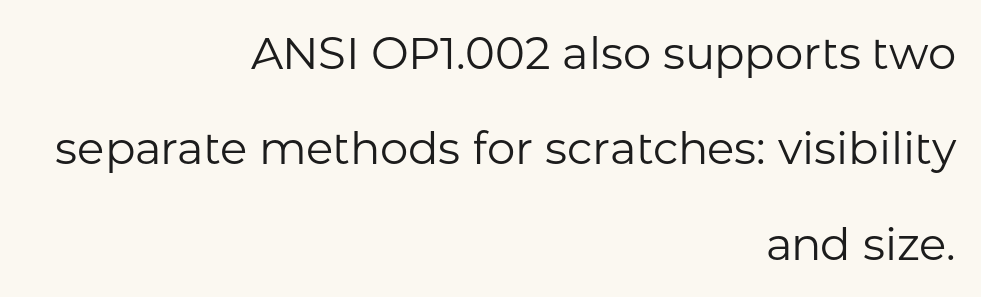
Q: Is the text bold? A: No.
Q: Is the text italic (slanted)? A: No, it is upright.
Q: Is the typeface a serif or a sans-serif typeface? A: Sans-serif.
Q: Is the text underlined? A: No.
Q: How is the paragraph aligned? A: Right-aligned.
Q: Is the spacing between letters normal or unusually wide? A: Normal.
Q: Is the spacing between lines tight, normal or loose? A: Loose.
Q: Width (condensed, normal, or wide)? A: Normal.
Q: Stroke contrast? A: Low.
Q: x-height? A: Medium.
Q: Monospaced? A: No.
